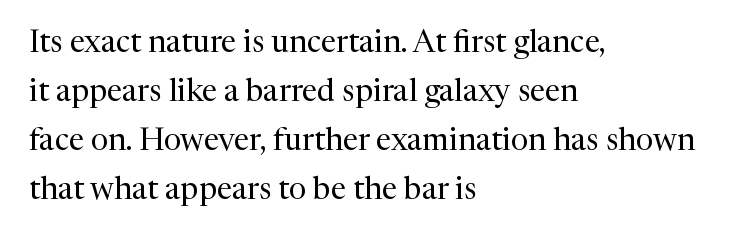
Q: Is the text bold? A: No.
Q: Is the text italic (slanted)? A: No, it is upright.
Q: Is the typeface a serif or a sans-serif typeface? A: Serif.
Q: Is the text underlined? A: No.
Q: How is the paragraph aligned? A: Left-aligned.
Q: Is the spacing between letters normal or unusually wide? A: Normal.
Q: Is the spacing between lines tight, normal or loose? A: Normal.
Q: Width (condensed, normal, or wide)? A: Normal.
Q: Stroke contrast? A: Medium.
Q: x-height? A: Medium.
Q: Monospaced? A: No.
